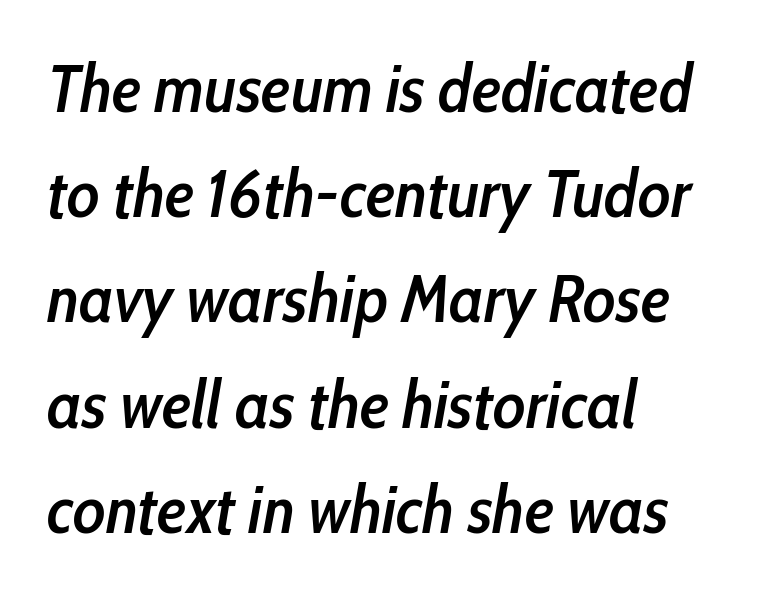
{"italic": "yes", "lean": "right", "slant_degrees": 10, "bold": "semi", "weight": "semibold", "width": "condensed", "stroke_contrast": "low", "x_height": "medium", "monospaced": "no", "underline": "no", "align": "left", "line_spacing": "normal", "line_spacing_ratio": 1.57, "letter_spacing": "normal", "letter_spacing_em": 0.0, "glyph_px": 67}
